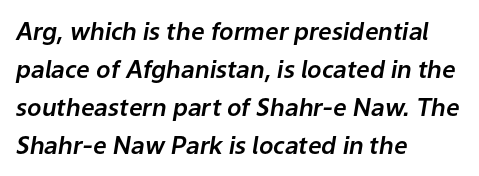
The words here are not underlined. Regular leading. Italic: yes, the glyphs are oblique. Default kerning and tracking; the words read as compact shapes. Line starts are locked; line ends wander.
